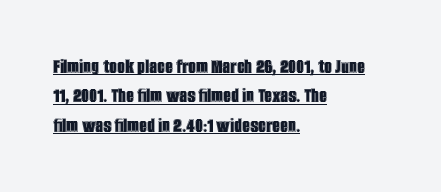
{"italic": "no", "underline": "yes", "align": "left", "line_spacing": "normal", "line_spacing_ratio": 1.34, "letter_spacing": "normal", "letter_spacing_em": 0.0, "glyph_px": 22}
